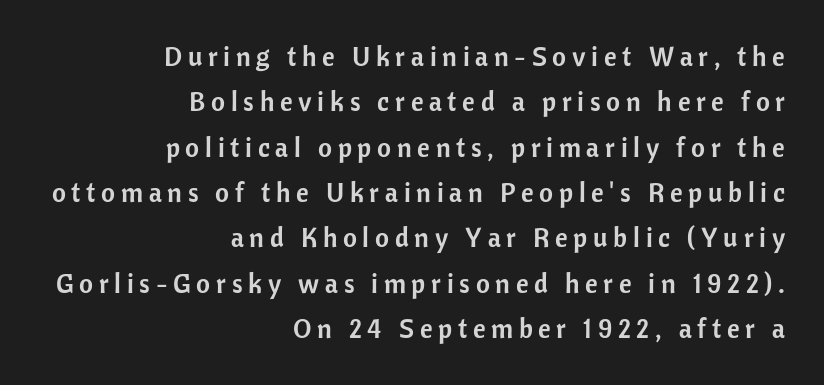
{"italic": "no", "underline": "no", "align": "right", "line_spacing": "normal", "line_spacing_ratio": 1.68, "letter_spacing": "wide", "letter_spacing_em": 0.21, "glyph_px": 27}
